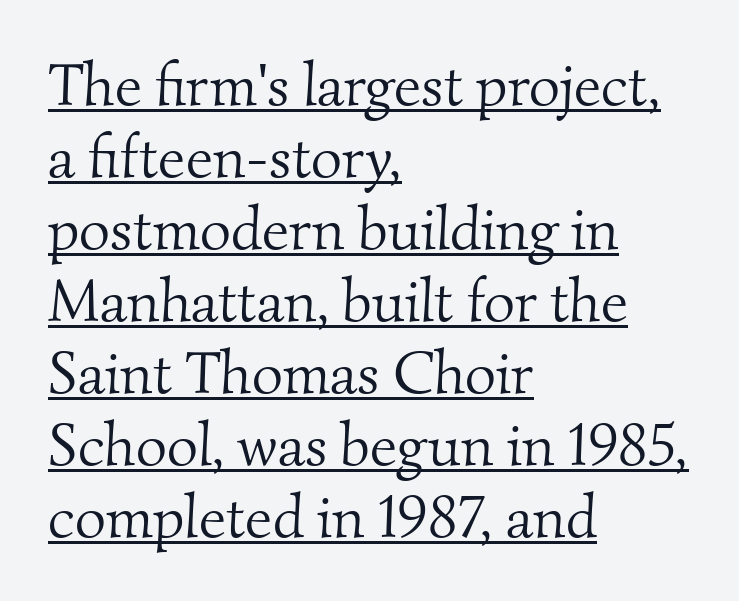
The image shows 60 px light serif type; set left-aligned, line spacing 1.2x, normal letter spacing, underlined; medium stroke contrast and a small x-height.
